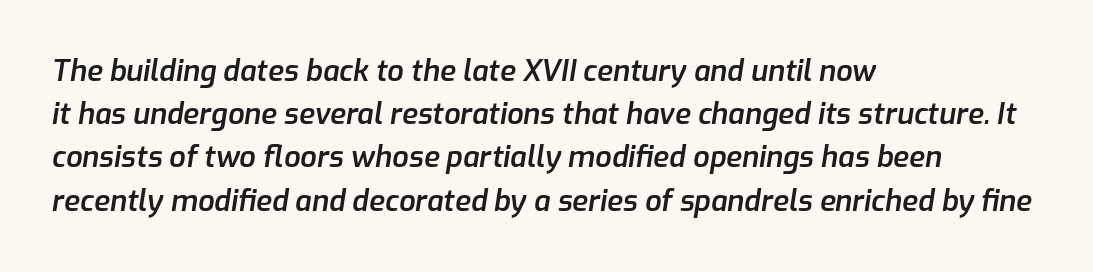
Q: Is the text bold? A: Semi-bold.
Q: Is the text italic (slanted)? A: Yes, it leans right by about 9 degrees.
Q: Is the text underlined? A: No.
Q: How is the paragraph aligned? A: Left-aligned.
Q: Is the spacing between letters normal or unusually wide? A: Normal.
Q: Is the spacing between lines tight, normal or loose? A: Normal.
Q: Width (condensed, normal, or wide)? A: Normal.
Q: Stroke contrast? A: Low.
Q: x-height? A: Medium.
Q: Monospaced? A: No.
